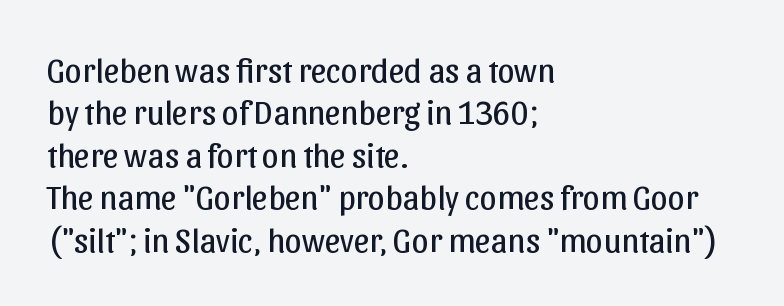
{"serif": "no", "italic": "no", "bold": "no", "weight": "regular", "width": "normal", "stroke_contrast": "low", "x_height": "medium", "monospaced": "no", "underline": "no", "align": "left", "line_spacing": "normal", "line_spacing_ratio": 1.25, "letter_spacing": "normal", "letter_spacing_em": 0.0, "glyph_px": 34}
